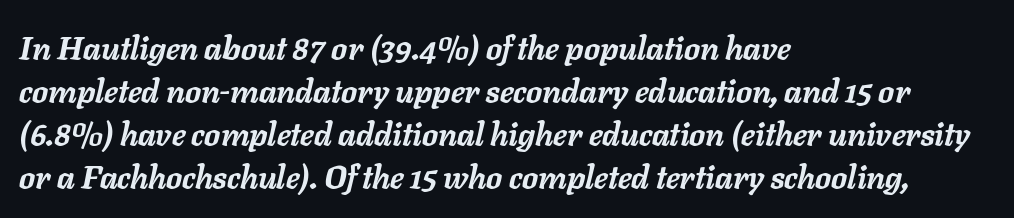
The image shows 32 px semibold type, italic (leaning right); set left-aligned, normal line spacing (1.34x), normal letter spacing, not underlined; low stroke contrast and a medium x-height.
